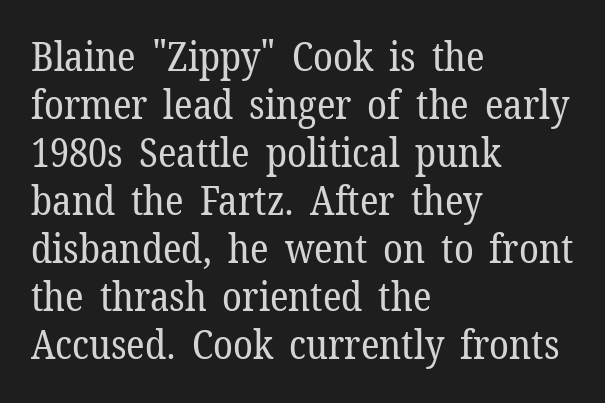
Q: Is the text bold? A: No.
Q: Is the text italic (slanted)? A: No, it is upright.
Q: Is the typeface a serif or a sans-serif typeface? A: Serif.
Q: Is the text underlined? A: No.
Q: How is the paragraph aligned? A: Left-aligned.
Q: Is the spacing between letters normal or unusually wide? A: Normal.
Q: Width (condensed, normal, or wide)? A: Normal.
Q: Stroke contrast? A: Low.
Q: x-height? A: Medium.
Q: Monospaced? A: No.
